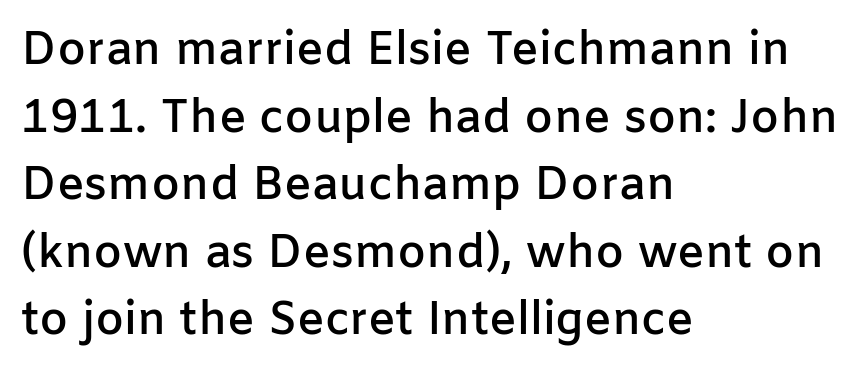
Spacing verdict: proportional, widths tailored to each character. Quick note: not italic, upright. Does the copy run flush right? No — it runs flush left. The characters display no serif detailing; their extremities are plain. Letters rest on an invisible, unmarked baseline. Firm but not heavy-handed strokes: this text is semibold.
